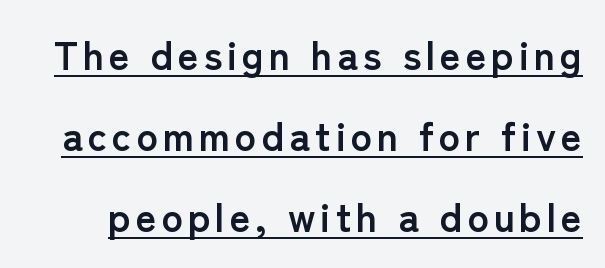
Q: Is the text bold? A: Yes.
Q: Is the text italic (slanted)? A: No, it is upright.
Q: Is the typeface a serif or a sans-serif typeface? A: Sans-serif.
Q: Is the text underlined? A: Yes.
Q: Is the spacing between lines tight, normal or loose? A: Loose.
Q: Width (condensed, normal, or wide)? A: Normal.
Q: Stroke contrast? A: Low.
Q: x-height? A: Medium.
Q: Monospaced? A: No.
